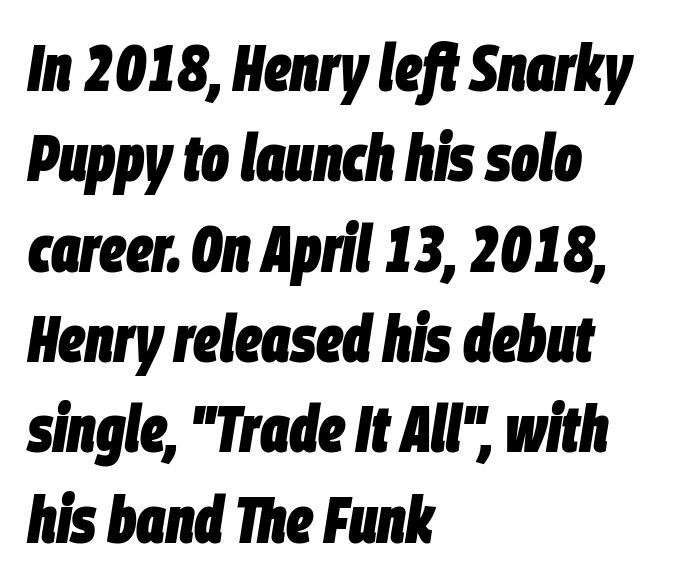
Typeset ragged right — the left edge is the straight one. The passage shown is not underscored anywhere. On the weight axis this lands at bold, roughly 700. This sample uses plain, unmodified letter spacing. Compared with ordinary roman type, these characters are visibly tilted. Each letter keeps its own natural width here, so spacing adapts to shape.
